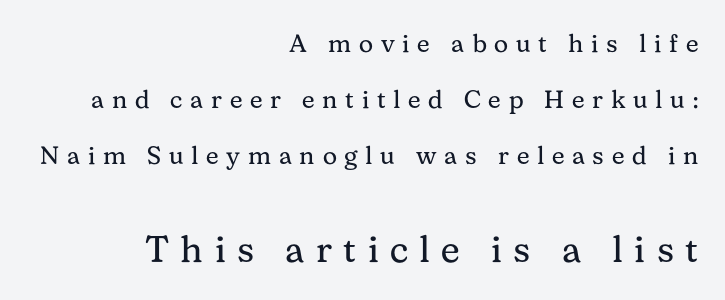
A student would notice the bottom passage is typeset larger than what precedes it. No word sits above an underline. Loose tracking; the words dissolve into strings of separated letters. Each stroke keeps to a modest, everyday thickness or less. The passage is arranged like a letterhead date or caption credit — flush right. Here the designer chose a conventional face with non-uniform glyph widths.
